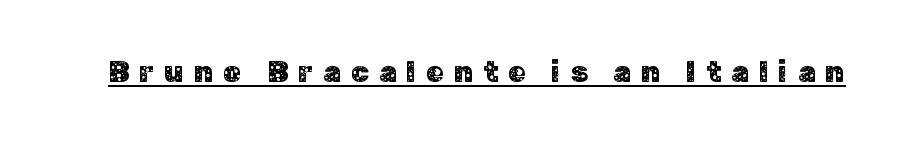
Loose tracking; the words dissolve into strings of separated letters. Varying glyph widths throughout — classic text-font behaviour. Characters remain perfectly vertical along every line. The rendering uses the underline text-decoration. Nope, no serifs anywhere on these letters.
